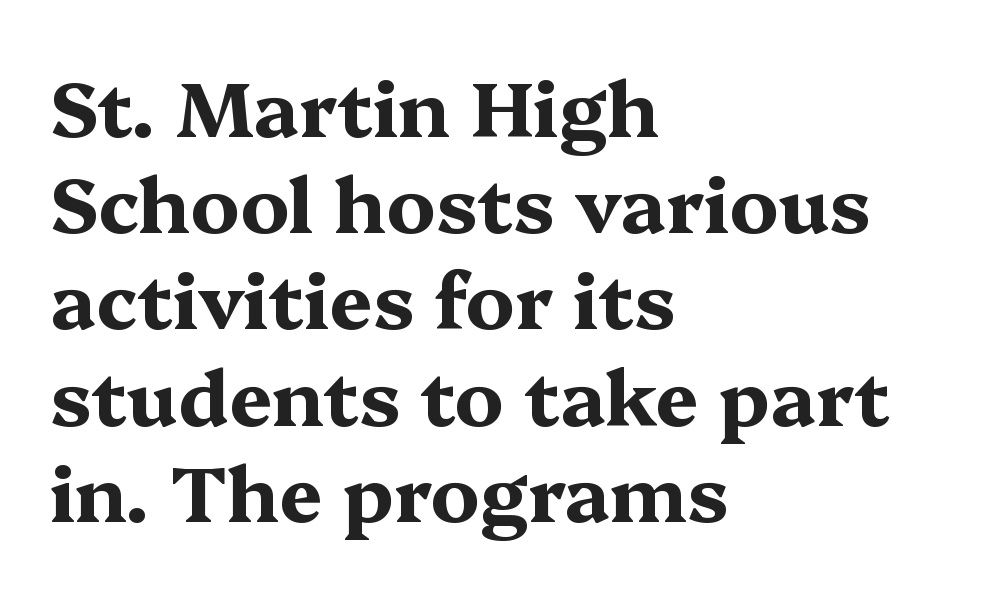
{"serif": "yes", "italic": "no", "bold": "yes", "weight": "bold", "width": "wide", "stroke_contrast": "medium", "x_height": "medium", "monospaced": "no", "underline": "no", "align": "left", "line_spacing": "normal", "line_spacing_ratio": 1.25, "letter_spacing": "normal", "letter_spacing_em": 0.0, "glyph_px": 77}
